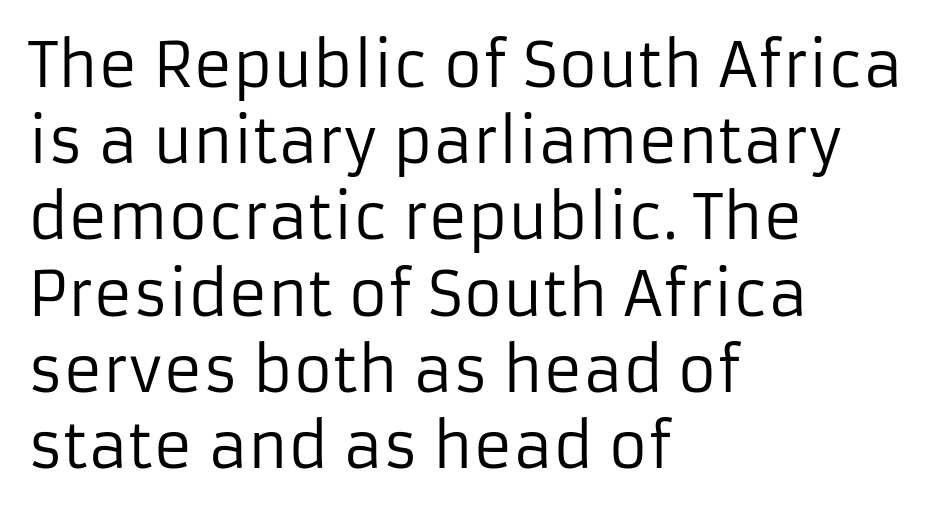
Q: Is the text bold? A: No.
Q: Is the text italic (slanted)? A: No, it is upright.
Q: Is the typeface a serif or a sans-serif typeface? A: Sans-serif.
Q: Is the text underlined? A: No.
Q: How is the paragraph aligned? A: Left-aligned.
Q: Is the spacing between letters normal or unusually wide? A: Normal.
Q: Is the spacing between lines tight, normal or loose? A: Normal.
Q: Width (condensed, normal, or wide)? A: Normal.
Q: Stroke contrast? A: Low.
Q: x-height? A: Medium.
Q: Monospaced? A: No.
